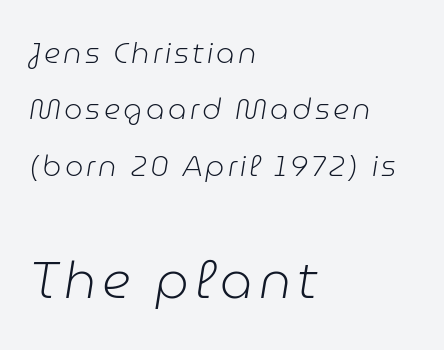
Words float on clear page, feet unadorned. Vertical stems look standard width or narrower in stroke. Think of a printed novel: that variable character pitch is what you see here. Rows of type keep a wide berth in the vertical direction. Typeset ragged right — the left edge is the straight one.
